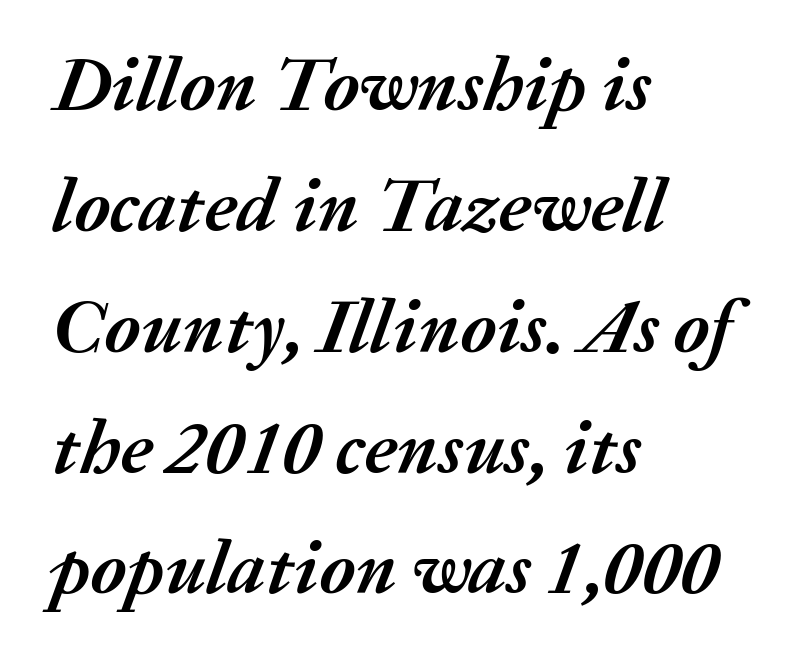
Default kerning and tracking; the words read as compact shapes. Slanted lettering throughout. Typesetter's note: full bold, strokes at maximum text heaviness. The block of text has a typical density, with ordinary space between rows. The typesetter chose a ragged-right arrangement here.
